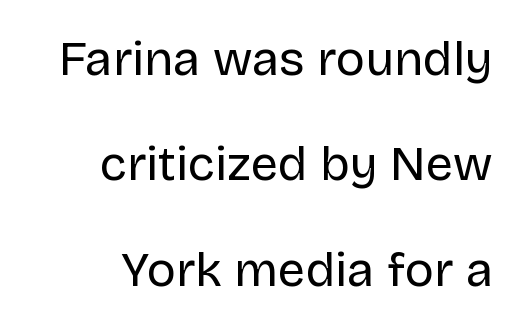
The image shows 49 px regular-weight sans-serif type, upright; set right-aligned, loose line spacing (2.15x), normal letter spacing, not underlined; low stroke contrast and a large x-height.
